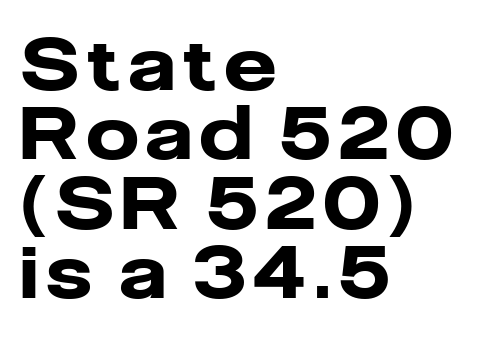
Q: Is the text bold? A: Yes.
Q: Is the text italic (slanted)? A: No, it is upright.
Q: Is the typeface a serif or a sans-serif typeface? A: Sans-serif.
Q: Is the text underlined? A: No.
Q: How is the paragraph aligned? A: Left-aligned.
Q: Is the spacing between lines tight, normal or loose? A: Tight.
Q: Width (condensed, normal, or wide)? A: Normal.
Q: Stroke contrast? A: Low.
Q: x-height? A: Medium.
Q: Monospaced? A: No.
